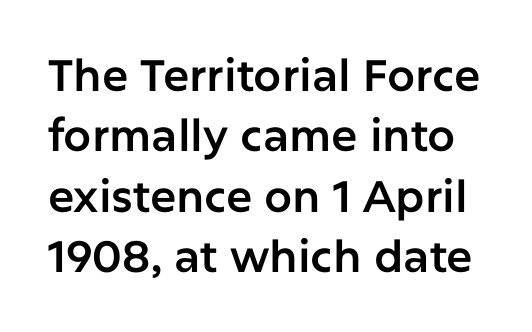
Q: Is the text italic (slanted)? A: No, it is upright.
Q: Is the typeface a serif or a sans-serif typeface? A: Sans-serif.
Q: Is the text underlined? A: No.
Q: Is the spacing between letters normal or unusually wide? A: Normal.
Q: Is the spacing between lines tight, normal or loose? A: Normal.
Q: Width (condensed, normal, or wide)? A: Normal.
Q: Stroke contrast? A: Low.
Q: x-height? A: Medium.
Q: Monospaced? A: No.
